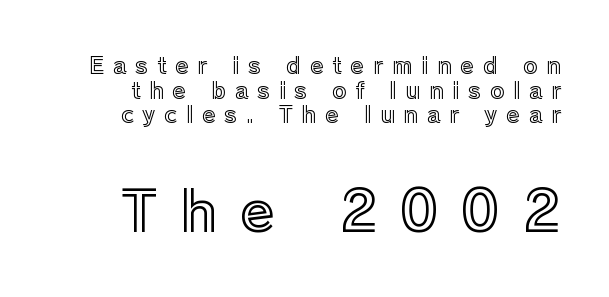
The image shows 56 px text type, upright; set tight line spacing (1.12x), unusually wide letter spacing (+0.4 em), not underlined; the second (bottom) block is 2.55x larger; a medium x-height.
